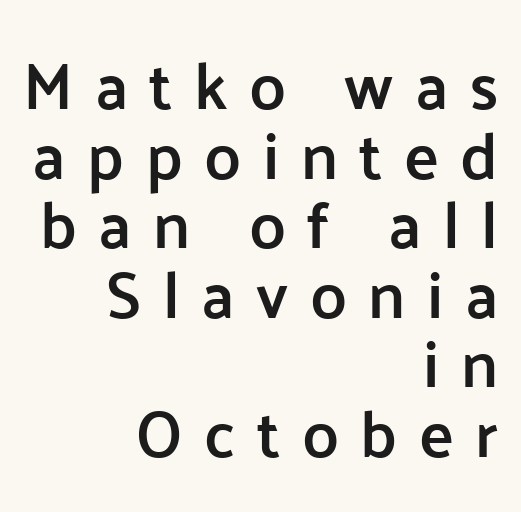
The paragraph has a hard right edge and a soft left edge. Look at the tracking — it's clearly loosened, letters drifting apart. Typographic density is moderately raised because the face is semibold. The passage shown stacks its lines with hardly any gap. You could not count columns in this text — the font is proportionally spaced.
